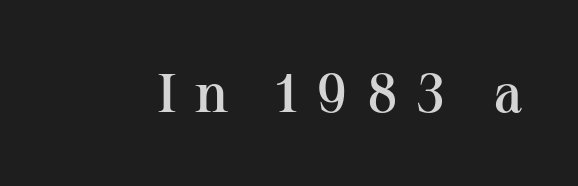
You could not count columns in this text — the font is proportionally spaced. Ordinary non-slanted type is in use. The passage shown is not underscored anywhere. The rendering uses a semibold face; strokes are thickened but not to full bold.
